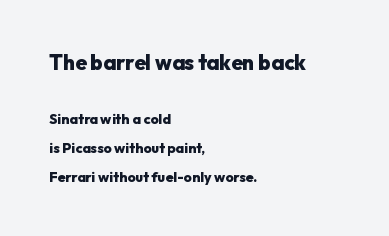
Q: Is the text bold? A: Yes.
Q: Is the text italic (slanted)? A: No, it is upright.
Q: Is the text underlined? A: No.
Q: How is the paragraph aligned? A: Left-aligned.
Q: Is the spacing between letters normal or unusually wide? A: Normal.
Q: Is the spacing between lines tight, normal or loose? A: Loose.
Q: Which block of text is set in a larger size, the first (top) or the second (bottom)? A: The first (top) one.
